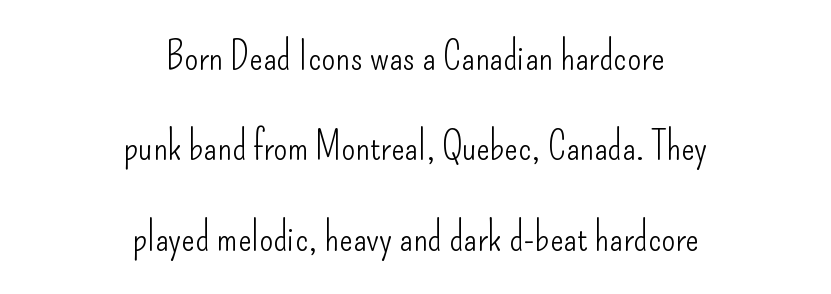
{"serif": "no", "italic": "no", "bold": "no", "weight": "light", "width": "condensed", "stroke_contrast": "low", "x_height": "small", "monospaced": "no", "underline": "no", "align": "center", "line_spacing": "loose", "line_spacing_ratio": 2.26, "letter_spacing": "normal", "letter_spacing_em": 0.0, "glyph_px": 40}
